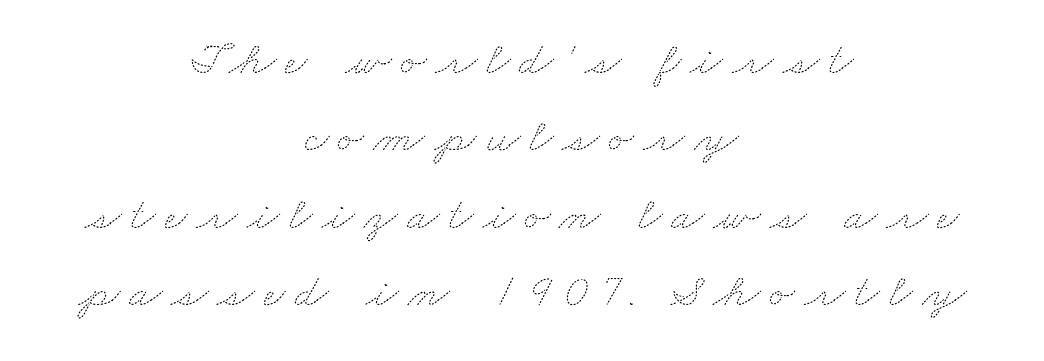
Q: Is the text bold? A: No.
Q: Is the text underlined? A: No.
Q: How is the paragraph aligned? A: Centered.
Q: Is the spacing between lines tight, normal or loose? A: Normal.
Q: Width (condensed, normal, or wide)? A: Wide.
Q: Stroke contrast? A: Medium.
Q: x-height? A: Small.
Q: Monospaced? A: No.
